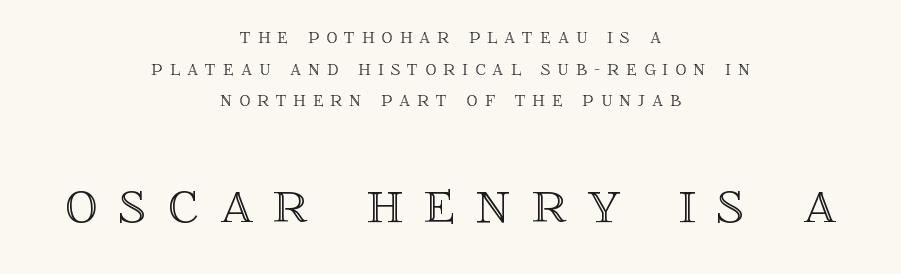
Size contrast runs from small at the top to large at the bottom. Descenders are the only things crossing below the line. Is the letter spacing exaggerated? Yes — the characters are pushed far apart. Note the varied advance widths — an 'i' is clearly narrower than an 'm'. Quick note: interline space is typical.
